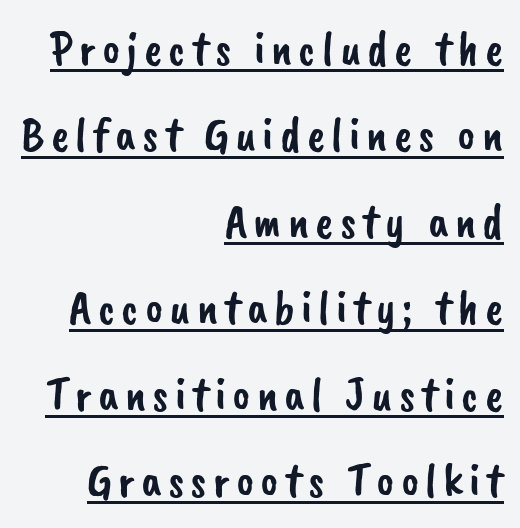
Q: Is the typeface a serif or a sans-serif typeface? A: Sans-serif.
Q: Is the text underlined? A: Yes.
Q: How is the paragraph aligned? A: Right-aligned.
Q: Width (condensed, normal, or wide)? A: Normal.
Q: Stroke contrast? A: Low.
Q: x-height? A: Small.
Q: Monospaced? A: No.
